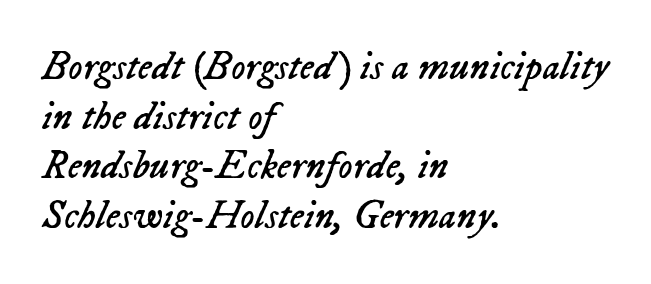
{"italic": "yes", "lean": "right", "slant_degrees": 23, "bold": "no", "weight": "regular", "width": "normal", "stroke_contrast": "low", "x_height": "medium", "monospaced": "no", "underline": "no", "align": "left", "line_spacing_ratio": 1.24, "letter_spacing": "normal", "letter_spacing_em": 0.0, "glyph_px": 40}
